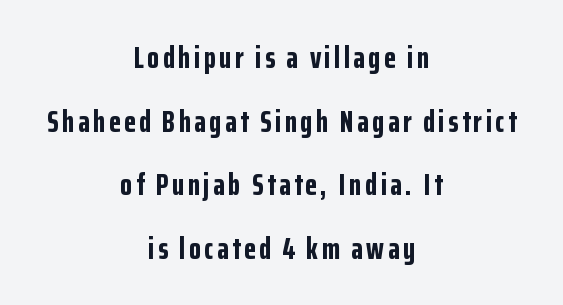
The image shows 31 px bold, condensed sans-serif type, upright; set centered, loose line spacing (2.05x), not underlined; low stroke contrast and a medium x-height.
